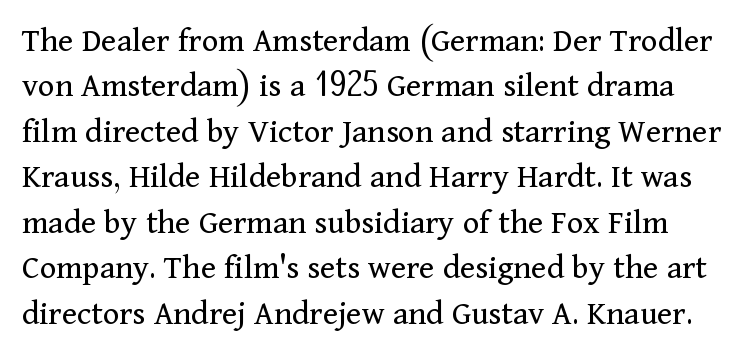
Q: Is the text bold? A: No.
Q: Is the text italic (slanted)? A: No, it is upright.
Q: Is the typeface a serif or a sans-serif typeface? A: Serif.
Q: Is the text underlined? A: No.
Q: Is the spacing between letters normal or unusually wide? A: Normal.
Q: Is the spacing between lines tight, normal or loose? A: Normal.
Q: Width (condensed, normal, or wide)? A: Normal.
Q: Stroke contrast? A: Medium.
Q: x-height? A: Medium.
Q: Monospaced? A: No.
